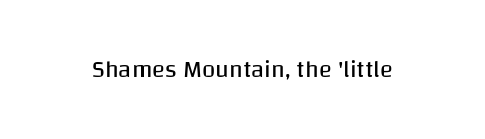
The image shows 24 px text type, upright; set normal letter spacing, not underlined.
